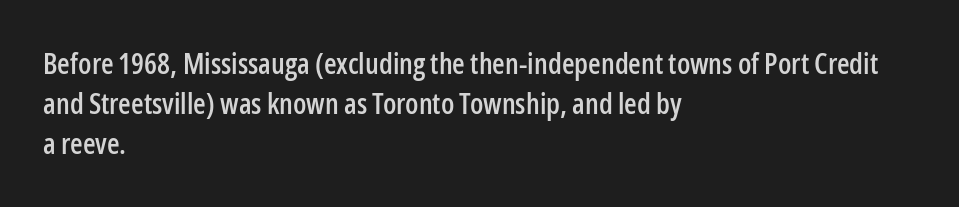
The image shows 29 px condensed sans-serif type, upright; set left-aligned, normal line spacing (1.38x), normal letter spacing, not underlined; low stroke contrast and a medium x-height.
